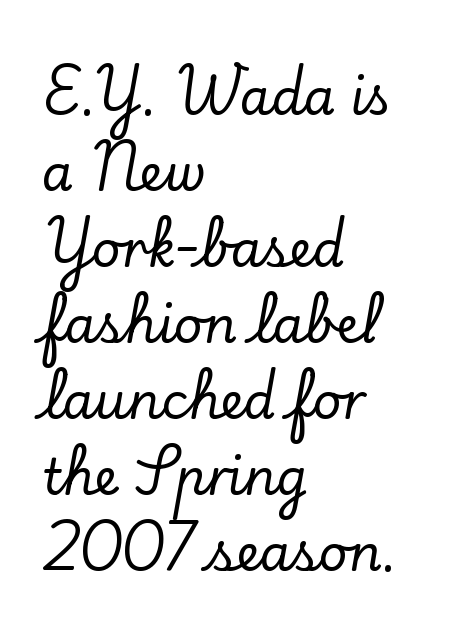
Q: Is the text italic (slanted)? A: Yes.
Q: Is the typeface a serif or a sans-serif typeface? A: Serif.
Q: Is the text underlined? A: No.
Q: How is the paragraph aligned? A: Left-aligned.
Q: Is the spacing between letters normal or unusually wide? A: Normal.
Q: Is the spacing between lines tight, normal or loose? A: Normal.
Q: Width (condensed, normal, or wide)? A: Normal.
Q: Stroke contrast? A: Low.
Q: x-height? A: Small.
Q: Monospaced? A: No.
